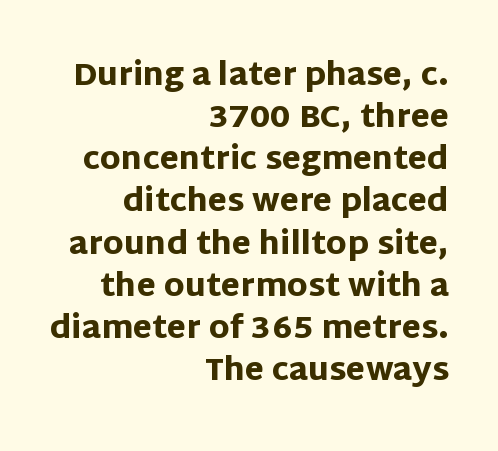
Q: Is the text bold? A: Yes.
Q: Is the text italic (slanted)? A: No, it is upright.
Q: Is the typeface a serif or a sans-serif typeface? A: Sans-serif.
Q: Is the text underlined? A: No.
Q: How is the paragraph aligned? A: Right-aligned.
Q: Is the spacing between letters normal or unusually wide? A: Normal.
Q: Is the spacing between lines tight, normal or loose? A: Normal.
Q: Width (condensed, normal, or wide)? A: Normal.
Q: Stroke contrast? A: Low.
Q: x-height? A: Large.
Q: Monospaced? A: No.
